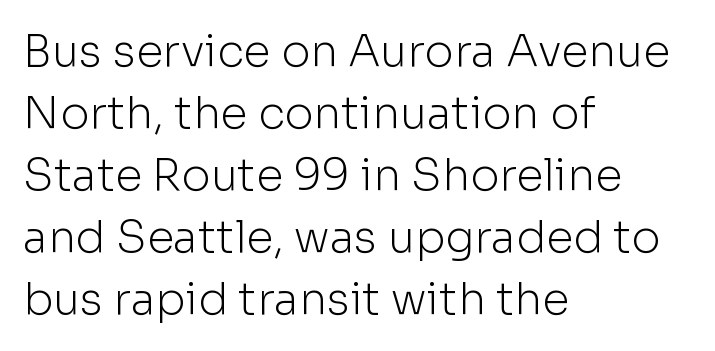
Q: Is the text bold? A: No.
Q: Is the text italic (slanted)? A: No, it is upright.
Q: Is the typeface a serif or a sans-serif typeface? A: Sans-serif.
Q: Is the text underlined? A: No.
Q: How is the paragraph aligned? A: Left-aligned.
Q: Is the spacing between letters normal or unusually wide? A: Normal.
Q: Is the spacing between lines tight, normal or loose? A: Normal.
Q: Width (condensed, normal, or wide)? A: Normal.
Q: Stroke contrast? A: Low.
Q: x-height? A: Medium.
Q: Monospaced? A: No.
